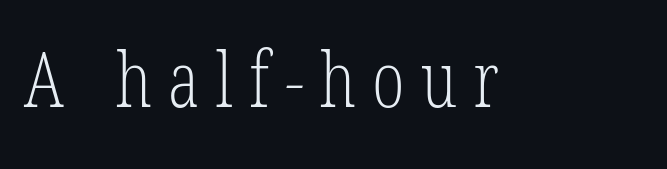
Q: Is the text bold? A: No.
Q: Is the typeface a serif or a sans-serif typeface? A: Serif.
Q: Is the text underlined? A: No.
Q: Is the spacing between letters normal or unusually wide? A: Unusually wide.
Q: Width (condensed, normal, or wide)? A: Condensed.
Q: Stroke contrast? A: Low.
Q: x-height? A: Medium.
Q: Monospaced? A: No.
